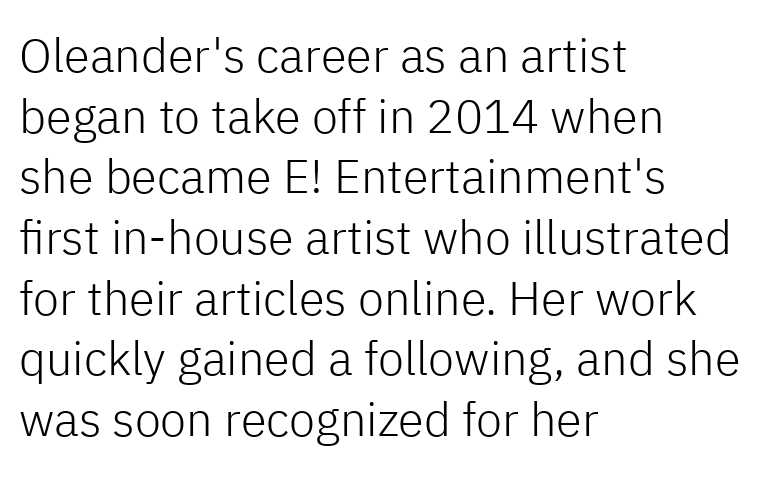
A sans-serif font was chosen for this passage. The letterforms sit at book weight or below. The lines are quadded left. One glance says typical: line gaps are just what's usual.
